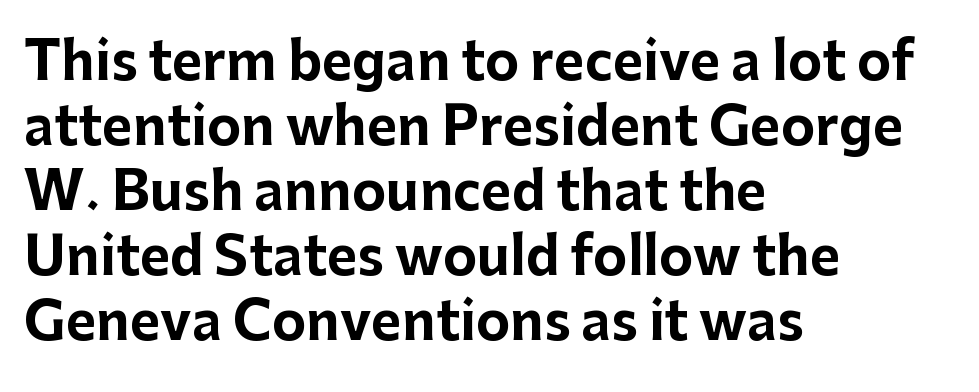
Q: Is the text bold? A: Yes.
Q: Is the text italic (slanted)? A: No, it is upright.
Q: Is the typeface a serif or a sans-serif typeface? A: Sans-serif.
Q: Is the text underlined? A: No.
Q: How is the paragraph aligned? A: Left-aligned.
Q: Is the spacing between letters normal or unusually wide? A: Normal.
Q: Is the spacing between lines tight, normal or loose? A: Normal.
Q: Width (condensed, normal, or wide)? A: Normal.
Q: Stroke contrast? A: Low.
Q: x-height? A: Medium.
Q: Monospaced? A: No.
